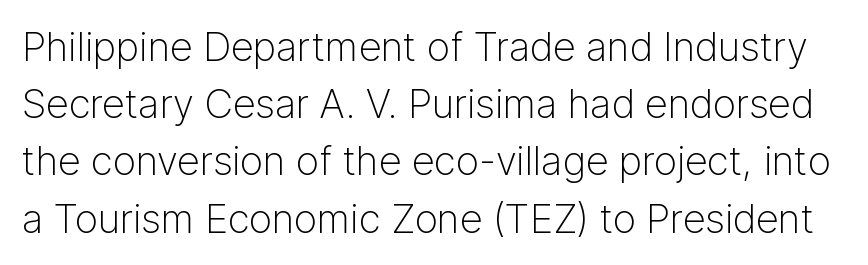
The image shows 40 px light sans-serif type, upright; set normal line spacing (1.43x), normal letter spacing, not underlined; low stroke contrast and a medium x-height.
